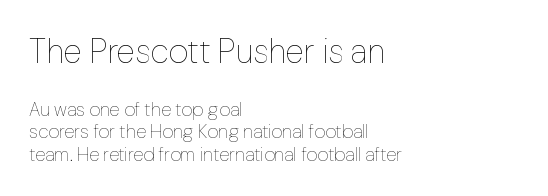
The image shows 34 px thin type, upright; set left-aligned, line spacing 1.19x, normal letter spacing, not underlined; the first (top) block is 1.79x larger; low stroke contrast and a medium x-height.
